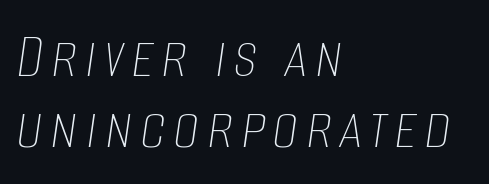
{"italic": "yes", "lean": "right", "slant_degrees": 8, "bold": "no", "weight": "thin", "width": "condensed", "stroke_contrast": "low", "x_height": "large", "monospaced": "no", "underline": "no", "align": "left", "line_spacing": "tight", "line_spacing_ratio": 1.08, "glyph_px": 66}
